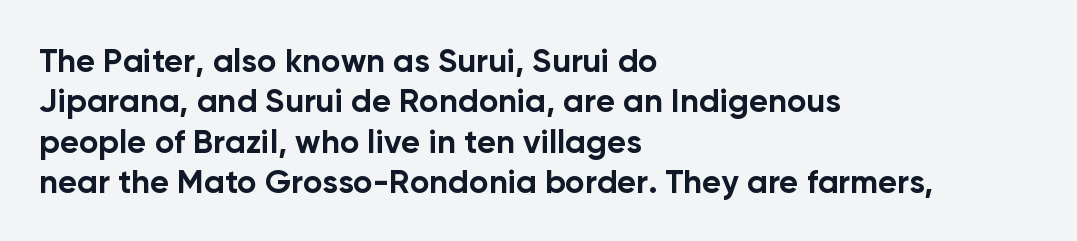
Q: Is the text bold? A: Yes.
Q: Is the text italic (slanted)? A: No, it is upright.
Q: Is the typeface a serif or a sans-serif typeface? A: Sans-serif.
Q: Is the text underlined? A: No.
Q: How is the paragraph aligned? A: Left-aligned.
Q: Is the spacing between letters normal or unusually wide? A: Normal.
Q: Width (condensed, normal, or wide)? A: Normal.
Q: Stroke contrast? A: Low.
Q: x-height? A: Medium.
Q: Monospaced? A: No.
